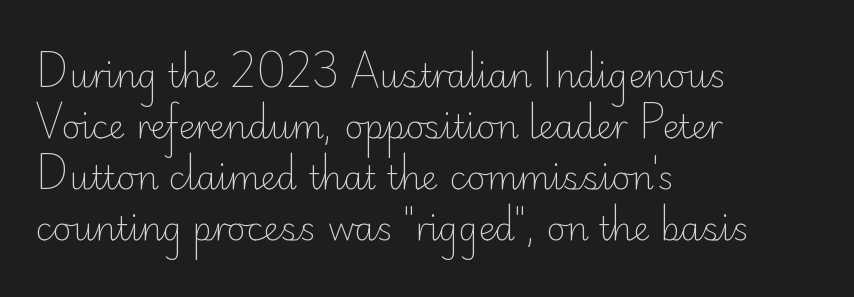
{"serif": "no", "italic": "no", "bold": "no", "weight": "light", "width": "normal", "stroke_contrast": "low", "x_height": "small", "monospaced": "no", "underline": "no", "align": "left", "line_spacing": "normal", "line_spacing_ratio": 1.55, "letter_spacing": "normal", "letter_spacing_em": 0.0, "glyph_px": 33}
